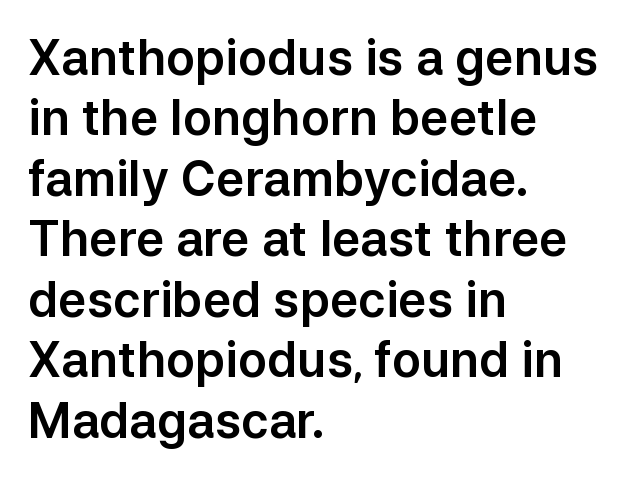
The image shows 48 px sans-serif type, upright; set left-aligned, normal line spacing (1.26x), normal letter spacing, not underlined; low stroke contrast and a medium x-height.
